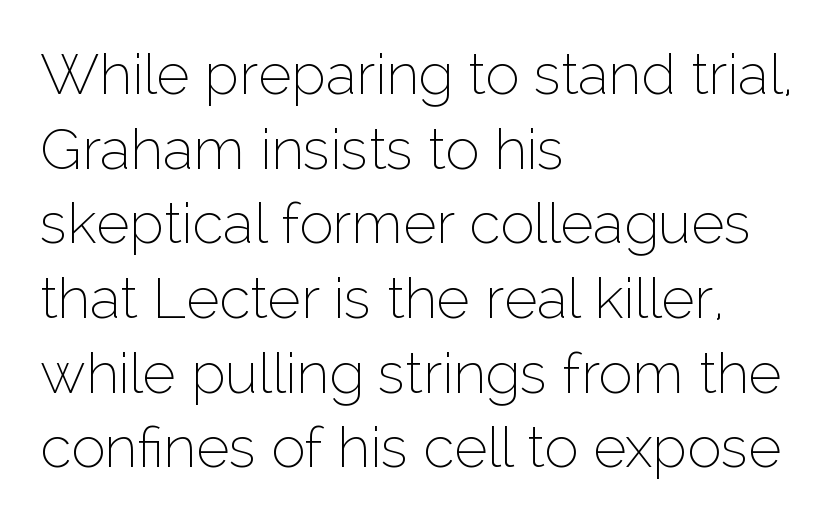
Q: Is the text bold? A: No.
Q: Is the text italic (slanted)? A: No, it is upright.
Q: Is the typeface a serif or a sans-serif typeface? A: Sans-serif.
Q: Is the text underlined? A: No.
Q: How is the paragraph aligned? A: Left-aligned.
Q: Is the spacing between letters normal or unusually wide? A: Normal.
Q: Is the spacing between lines tight, normal or loose? A: Normal.
Q: Width (condensed, normal, or wide)? A: Normal.
Q: Stroke contrast? A: Low.
Q: x-height? A: Medium.
Q: Monospaced? A: No.
